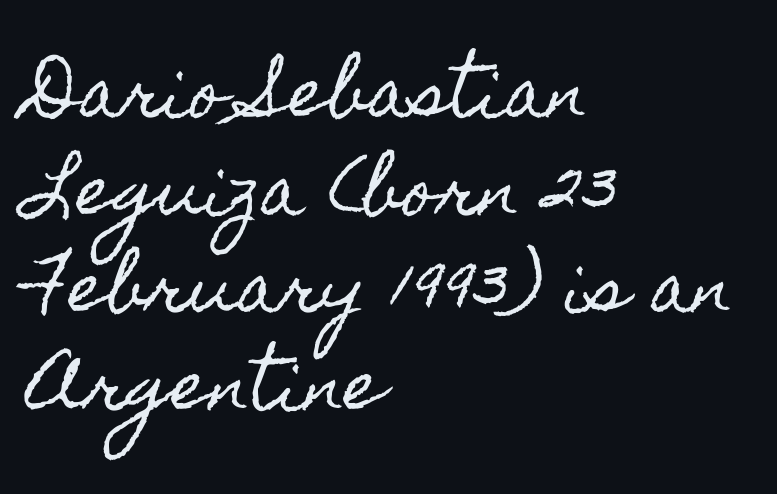
Q: Is the text italic (slanted)? A: Yes.
Q: Is the text underlined? A: No.
Q: How is the paragraph aligned? A: Left-aligned.
Q: Is the spacing between letters normal or unusually wide? A: Normal.
Q: Is the spacing between lines tight, normal or loose? A: Normal.
Q: Width (condensed, normal, or wide)? A: Condensed.
Q: x-height? A: Small.
Q: Monospaced? A: No.
